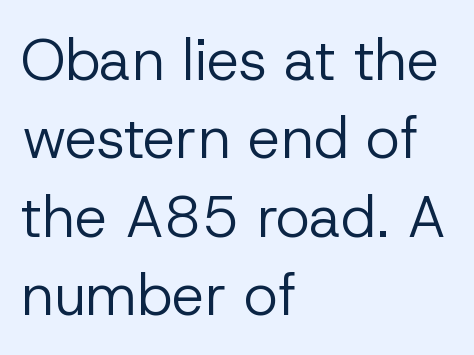
Q: Is the text bold? A: No.
Q: Is the text italic (slanted)? A: No, it is upright.
Q: Is the typeface a serif or a sans-serif typeface? A: Sans-serif.
Q: Is the text underlined? A: No.
Q: How is the paragraph aligned? A: Left-aligned.
Q: Is the spacing between letters normal or unusually wide? A: Normal.
Q: Is the spacing between lines tight, normal or loose? A: Normal.
Q: Width (condensed, normal, or wide)? A: Normal.
Q: Stroke contrast? A: Low.
Q: x-height? A: Medium.
Q: Monospaced? A: No.
